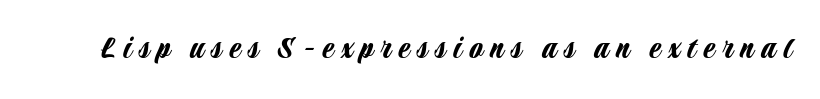
{"serif": "no", "width": "condensed", "stroke_contrast": "low", "x_height": "large", "monospaced": "no", "underline": "no", "letter_spacing": "wide", "letter_spacing_em": 0.22, "glyph_px": 34}
